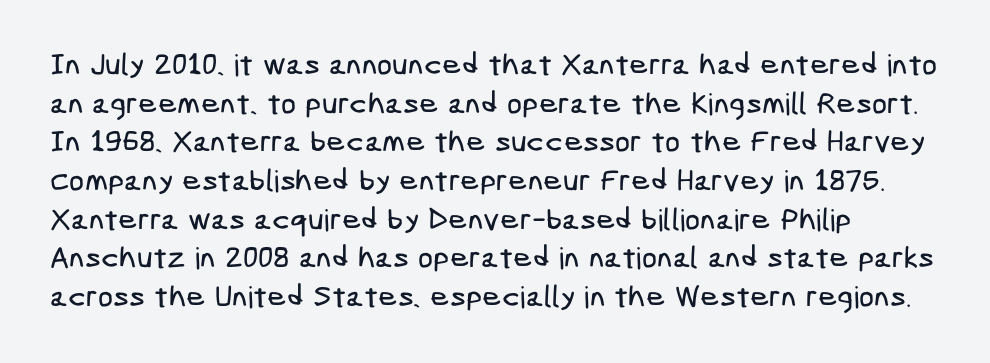
Q: Is the typeface a serif or a sans-serif typeface? A: Sans-serif.
Q: Is the text underlined? A: No.
Q: Is the spacing between letters normal or unusually wide? A: Normal.
Q: Is the spacing between lines tight, normal or loose? A: Normal.
Q: Width (condensed, normal, or wide)? A: Condensed.
Q: Stroke contrast? A: Low.
Q: x-height? A: Medium.
